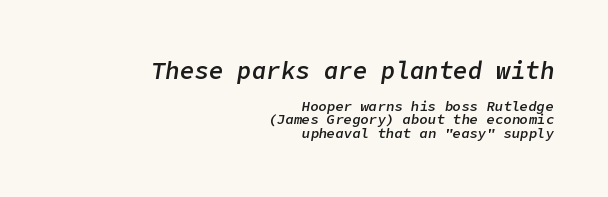
Q: Is the text bold? A: Semi-bold.
Q: Is the text italic (slanted)? A: Yes, it leans right by about 9 degrees.
Q: Is the text underlined? A: No.
Q: How is the paragraph aligned? A: Right-aligned.
Q: Is the spacing between letters normal or unusually wide? A: Normal.
Q: Is the spacing between lines tight, normal or loose? A: Tight.
Q: Which block of text is set in a larger size, the first (top) or the second (bottom)? A: The first (top) one.
